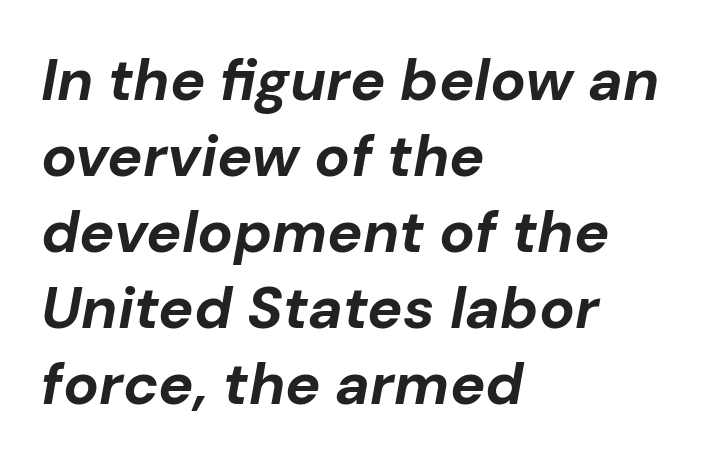
Observe the ordinary spacing: letters are neighbours, not strangers. Reading down the block, your eye returns to a fixed left position each line. Think of a printed novel: that variable character pitch is what you see here. Line spacing here is normal. Tall strokes in this sample are angled rather than plumb.
